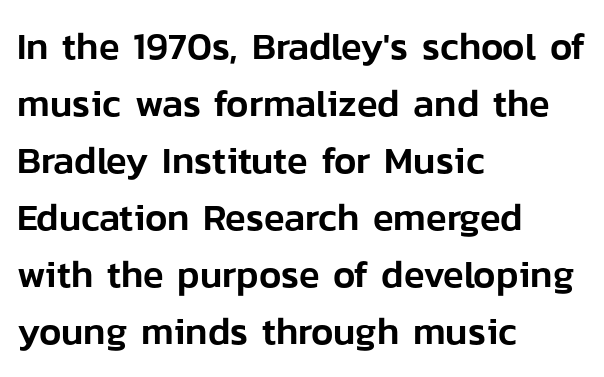
{"serif": "no", "italic": "no", "width": "normal", "stroke_contrast": "low", "x_height": "medium", "monospaced": "no", "underline": "no", "align": "left", "line_spacing": "normal", "line_spacing_ratio": 1.5, "letter_spacing": "normal", "letter_spacing_em": 0.0, "glyph_px": 38}
